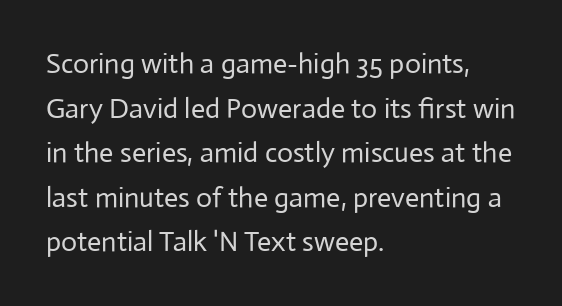
Reading down the column, the eye jumps a familiar distance to each next line. The setting favours the left margin, as ordinary paragraphs usually do. No italicization has been applied; the sample stays upright. Underlining? Definitely not there.
